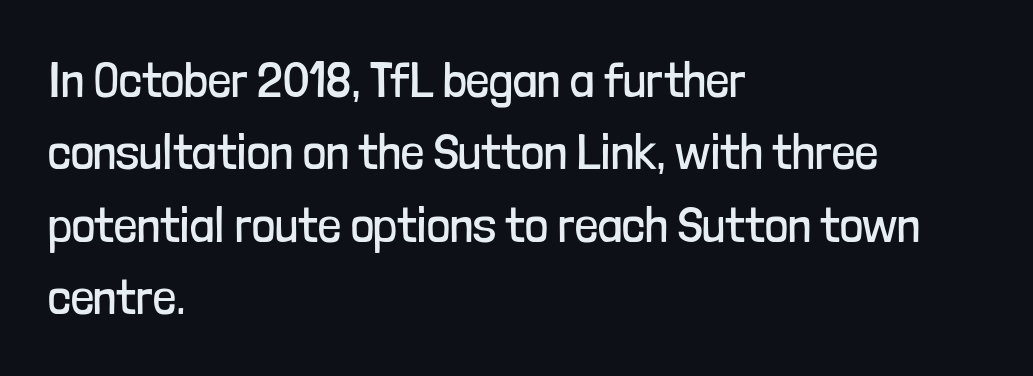
{"serif": "no", "italic": "no", "bold": "no", "weight": "regular", "width": "condensed", "stroke_contrast": "low", "x_height": "medium", "monospaced": "no", "underline": "no", "align": "left", "line_spacing": "normal", "line_spacing_ratio": 1.42, "letter_spacing": "normal", "letter_spacing_em": 0.0, "glyph_px": 51}
